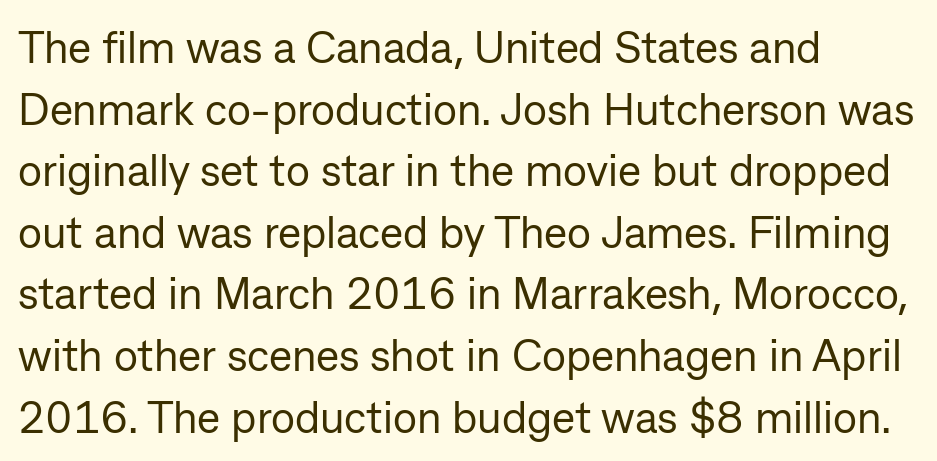
{"serif": "no", "italic": "no", "bold": "no", "weight": "regular", "width": "normal", "stroke_contrast": "low", "x_height": "medium", "monospaced": "no", "underline": "no", "align": "left", "line_spacing": "normal", "line_spacing_ratio": 1.4, "letter_spacing": "normal", "letter_spacing_em": 0.0, "glyph_px": 44}
